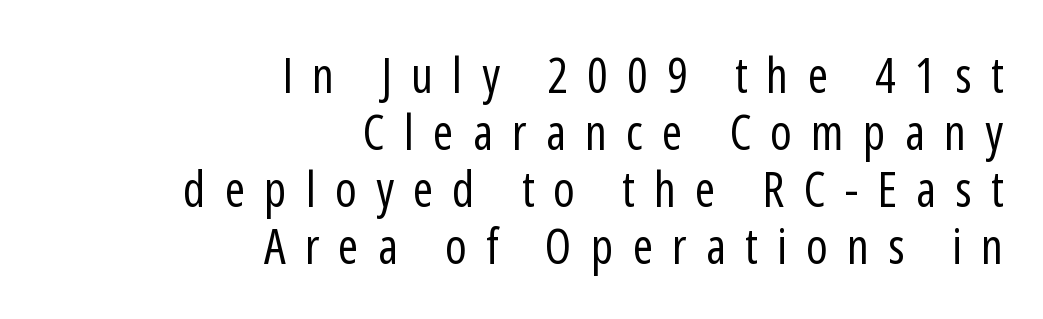
Q: Is the text bold? A: No.
Q: Is the text italic (slanted)? A: No, it is upright.
Q: Is the typeface a serif or a sans-serif typeface? A: Sans-serif.
Q: Is the text underlined? A: No.
Q: How is the paragraph aligned? A: Right-aligned.
Q: Is the spacing between letters normal or unusually wide? A: Unusually wide.
Q: Width (condensed, normal, or wide)? A: Condensed.
Q: Stroke contrast? A: Low.
Q: x-height? A: Medium.
Q: Monospaced? A: No.
